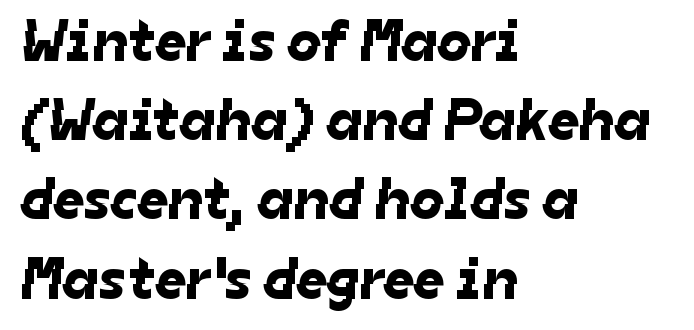
Q: Is the typeface a serif or a sans-serif typeface? A: Sans-serif.
Q: Is the text underlined? A: No.
Q: How is the paragraph aligned? A: Left-aligned.
Q: Is the spacing between letters normal or unusually wide? A: Normal.
Q: Is the spacing between lines tight, normal or loose? A: Normal.
Q: Width (condensed, normal, or wide)? A: Normal.
Q: Stroke contrast? A: Low.
Q: x-height? A: Medium.
Q: Monospaced? A: No.
